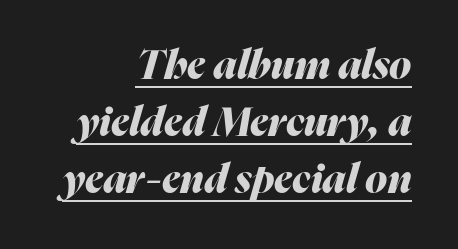
Q: Is the text bold? A: Yes.
Q: Is the text italic (slanted)? A: Yes, it leans right by about 16 degrees.
Q: Is the text underlined? A: Yes.
Q: How is the paragraph aligned? A: Right-aligned.
Q: Is the spacing between letters normal or unusually wide? A: Normal.
Q: Is the spacing between lines tight, normal or loose? A: Normal.
Q: Width (condensed, normal, or wide)? A: Normal.
Q: Stroke contrast? A: Medium.
Q: x-height? A: Medium.
Q: Monospaced? A: No.
